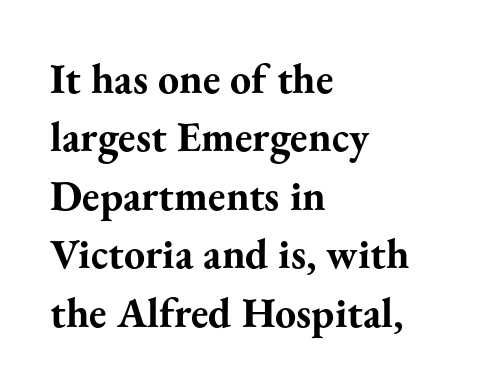
The image shows 42 px bold serif type, upright; set left-aligned, normal line spacing (1.39x), normal letter spacing, not underlined; medium stroke contrast and a small x-height.
